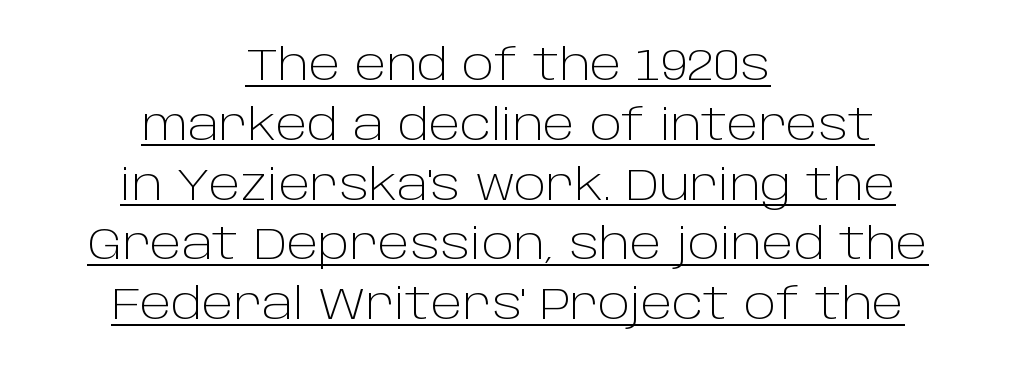
Stem width sits at or under what a default text font uses. The typography opts for an upright posture over an oblique one. Short note: letters normally spaced. Are there feet on the stems? There aren't — it's a sans. Quick note: underline on.
